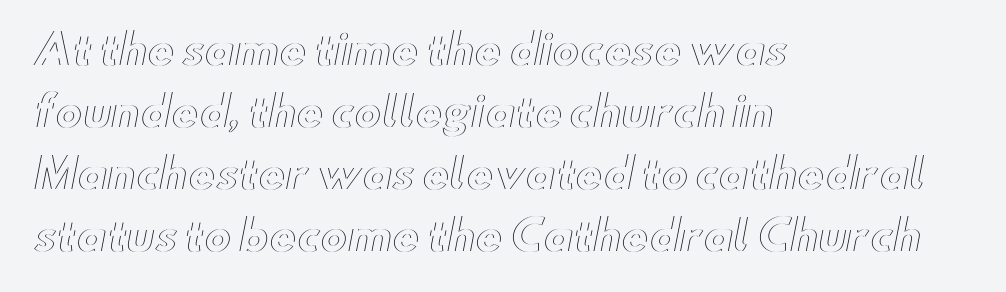
Q: Is the text italic (slanted)? A: Yes.
Q: Is the text underlined? A: No.
Q: How is the paragraph aligned? A: Left-aligned.
Q: Is the spacing between letters normal or unusually wide? A: Normal.
Q: Is the spacing between lines tight, normal or loose? A: Normal.
Q: Width (condensed, normal, or wide)? A: Wide.
Q: x-height? A: Small.
Q: Monospaced? A: No.
